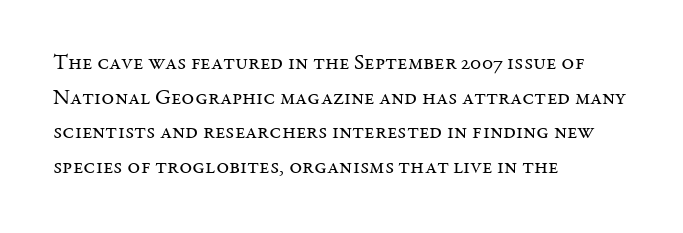
{"italic": "no", "bold": "no", "underline": "no", "align": "left", "line_spacing": "normal", "line_spacing_ratio": 1.57, "letter_spacing": "normal", "letter_spacing_em": 0.0, "glyph_px": 22}
